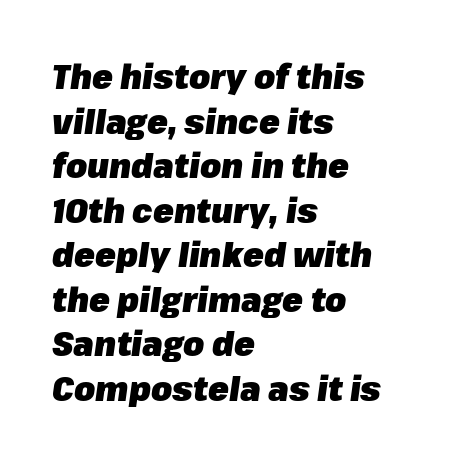
Q: Is the text bold? A: Yes.
Q: Is the text italic (slanted)? A: Yes, it leans right by about 8 degrees.
Q: Is the text underlined? A: No.
Q: How is the paragraph aligned? A: Left-aligned.
Q: Is the spacing between letters normal or unusually wide? A: Normal.
Q: Is the spacing between lines tight, normal or loose? A: Normal.
Q: Width (condensed, normal, or wide)? A: Normal.
Q: Stroke contrast? A: Low.
Q: x-height? A: Medium.
Q: Monospaced? A: No.
